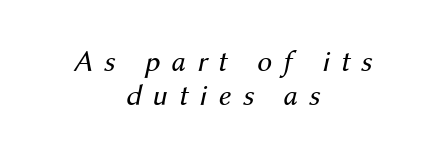
Q: Is the text bold? A: No.
Q: Is the text italic (slanted)? A: Yes, it leans right by about 12 degrees.
Q: Is the text underlined? A: No.
Q: How is the paragraph aligned? A: Centered.
Q: Is the spacing between letters normal or unusually wide? A: Unusually wide.
Q: Is the spacing between lines tight, normal or loose? A: Tight.
Q: Width (condensed, normal, or wide)? A: Normal.
Q: Stroke contrast? A: Medium.
Q: x-height? A: Medium.
Q: Monospaced? A: No.
